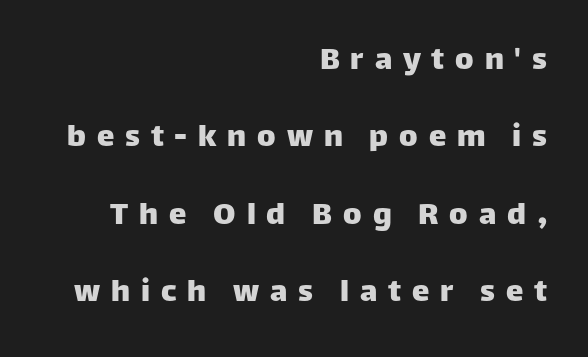
The image shows 35 px sans-serif type, upright; set right-aligned, loose line spacing (2.21x), unusually wide letter spacing (+0.31 em), not underlined; low stroke contrast and a large x-height.
